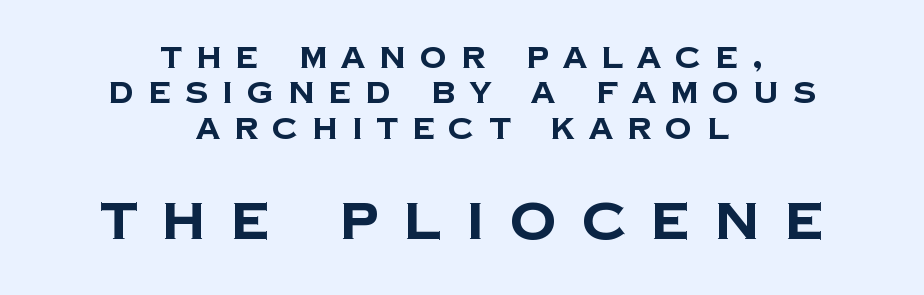
Q: Is the text bold? A: Yes.
Q: Is the typeface a serif or a sans-serif typeface? A: Sans-serif.
Q: Is the text underlined? A: No.
Q: How is the paragraph aligned? A: Centered.
Q: Is the spacing between letters normal or unusually wide? A: Unusually wide.
Q: Which block of text is set in a larger size, the first (top) or the second (bottom)? A: The second (bottom) one.
Q: Width (condensed, normal, or wide)? A: Normal.
Q: Stroke contrast? A: Low.
Q: x-height? A: Large.
Q: Monospaced? A: No.
